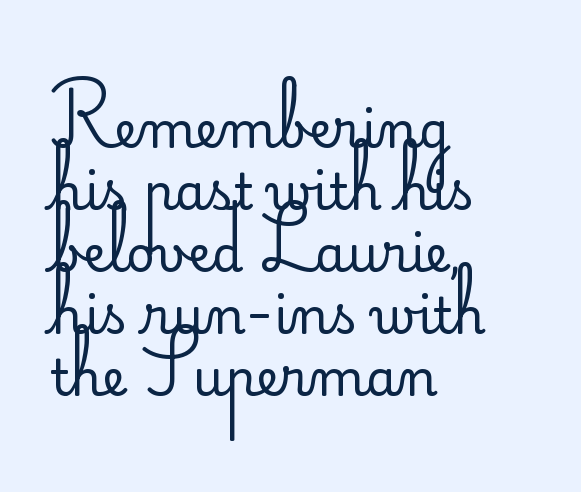
{"serif": "no", "italic": "no", "bold": "no", "weight": "regular", "width": "normal", "stroke_contrast": "low", "x_height": "small", "monospaced": "no", "underline": "no", "align": "left", "line_spacing_ratio": 1.24, "letter_spacing": "normal", "letter_spacing_em": 0.0, "glyph_px": 50}
